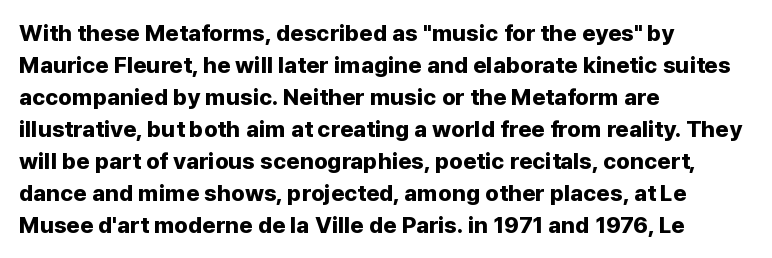
{"italic": "no", "bold": "yes", "underline": "no", "align": "left", "line_spacing": "normal", "line_spacing_ratio": 1.39, "letter_spacing": "normal", "letter_spacing_em": 0.0, "glyph_px": 23}
